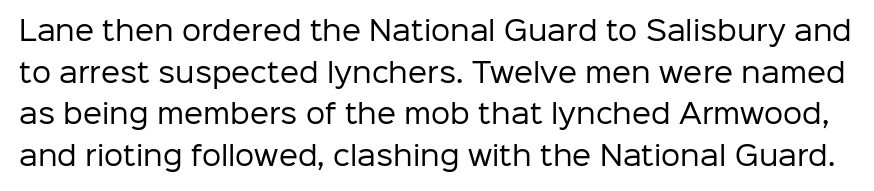
A clean baseline with only descenders dipping below it. In terms of leading, this rendering sits right in the middle. The horizontal fit of the characters is conventional and even. If you drew a line through each stem, it would be perfectly vertical.
